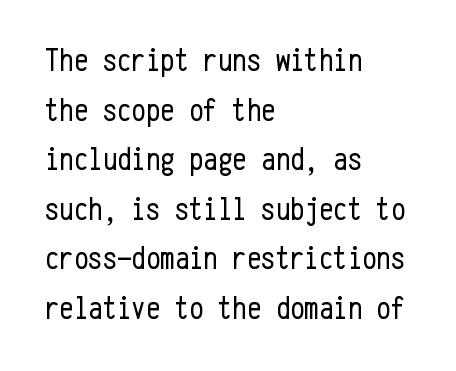
Decoration check: the copy has no underline. Look at the tracking — it's just the regular setting, nothing added. Unlike a traditional serif, this face leaves its strokes unadorned. Designer's note — italics off, roman on.
